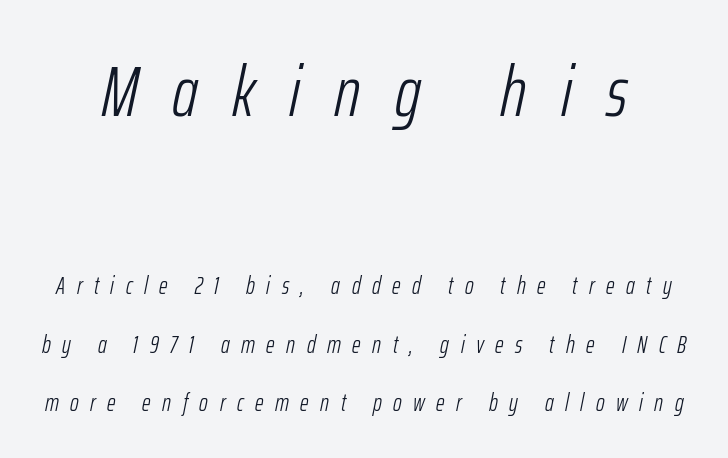
The image shows 71 px light, condensed type, italic (leaning right); set loose line spacing (2.45x), unusually wide letter spacing (+0.48 em), not underlined; the first (top) block is 2.96x larger; low stroke contrast and a medium x-height.
